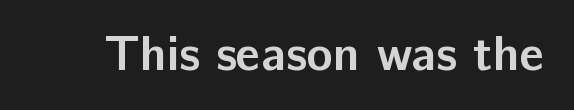
Q: Is the text bold? A: Yes.
Q: Is the text italic (slanted)? A: No, it is upright.
Q: Is the typeface a serif or a sans-serif typeface? A: Sans-serif.
Q: Is the text underlined? A: No.
Q: Is the spacing between letters normal or unusually wide? A: Normal.
Q: Width (condensed, normal, or wide)? A: Normal.
Q: Stroke contrast? A: Low.
Q: x-height? A: Medium.
Q: Monospaced? A: No.
